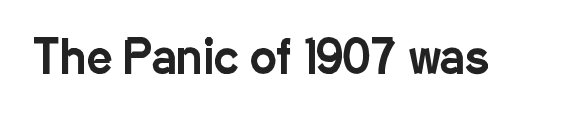
The tracking reads as untouched default to a designer's eye. The designer went with a sans here, leaving each stem footless. The passage shown is typed in a proportional face where columns would drift. Only glyphs here, with clear space below each row.
